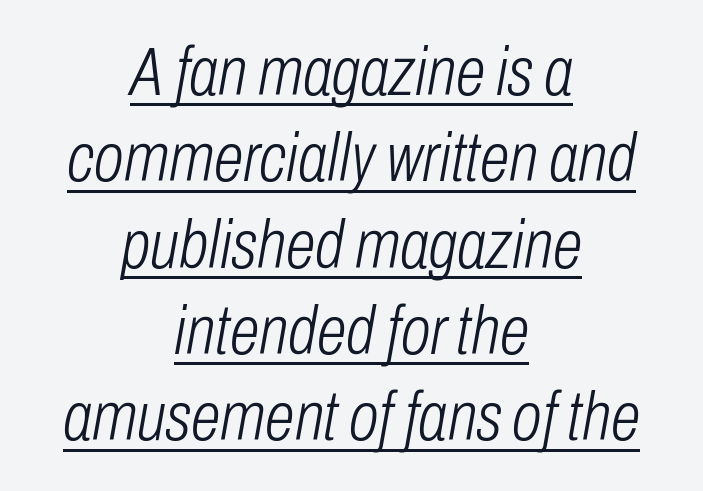
The image shows 68 px light, condensed type, italic (leaning right); set centered, normal line spacing (1.27x), normal letter spacing, underlined; low stroke contrast and a medium x-height.
